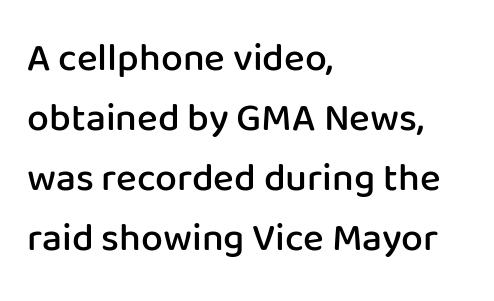
The image shows 39 px semibold sans-serif type, upright; set left-aligned, normal line spacing (1.54x), normal letter spacing, not underlined; low stroke contrast and a medium x-height.
